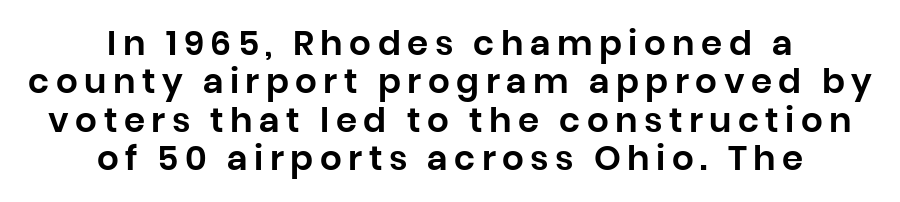
Q: Is the text italic (slanted)? A: No, it is upright.
Q: Is the typeface a serif or a sans-serif typeface? A: Sans-serif.
Q: Is the text underlined? A: No.
Q: How is the paragraph aligned? A: Centered.
Q: Is the spacing between lines tight, normal or loose? A: Tight.
Q: Width (condensed, normal, or wide)? A: Normal.
Q: Stroke contrast? A: Low.
Q: x-height? A: Large.
Q: Monospaced? A: No.
